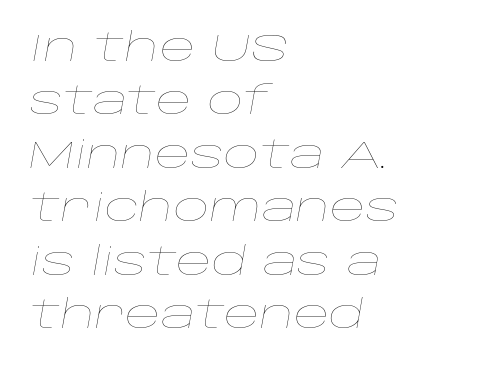
The image shows 39 px thin, wide type, italic (leaning right); set left-aligned, normal line spacing (1.37x), normal letter spacing, not underlined; low stroke contrast and a large x-height.
